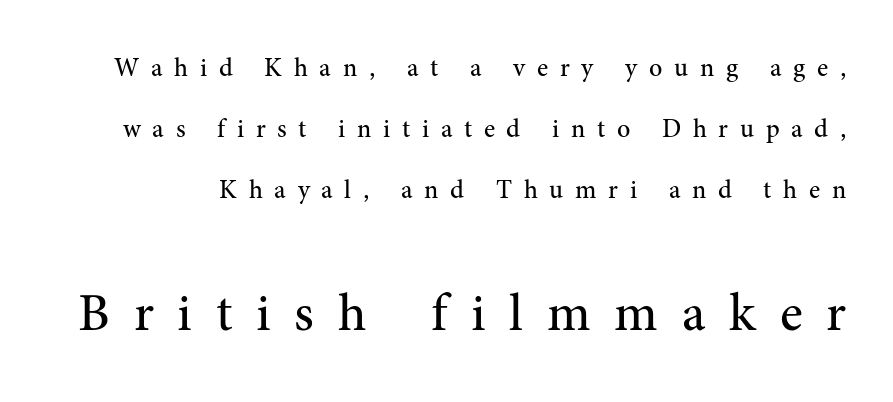
Q: Is the text bold? A: No.
Q: Is the text italic (slanted)? A: No, it is upright.
Q: Is the typeface a serif or a sans-serif typeface? A: Serif.
Q: Is the text underlined? A: No.
Q: Is the spacing between letters normal or unusually wide? A: Unusually wide.
Q: Is the spacing between lines tight, normal or loose? A: Loose.
Q: Which block of text is set in a larger size, the first (top) or the second (bottom)? A: The second (bottom) one.
Q: Width (condensed, normal, or wide)? A: Normal.
Q: Stroke contrast? A: Medium.
Q: x-height? A: Medium.
Q: Monospaced? A: No.
